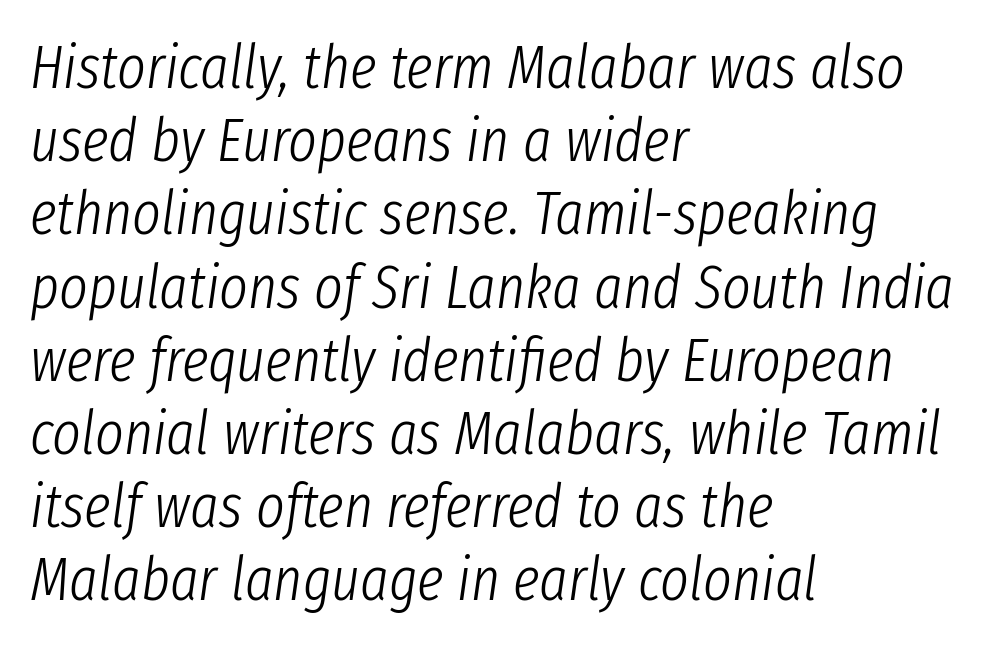
{"italic": "yes", "lean": "right", "slant_degrees": 8, "bold": "no", "weight": "light", "width": "condensed", "stroke_contrast": "low", "x_height": "medium", "monospaced": "no", "underline": "no", "align": "left", "line_spacing_ratio": 1.2, "letter_spacing": "normal", "letter_spacing_em": 0.0, "glyph_px": 61}
